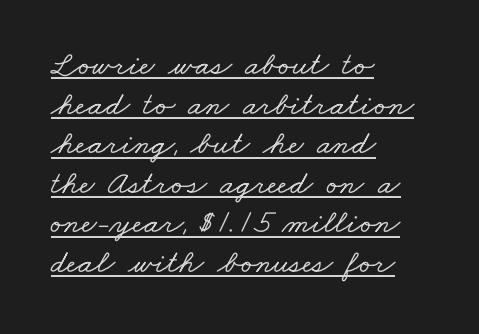
Q: Is the typeface a serif or a sans-serif typeface? A: Serif.
Q: Is the text underlined? A: Yes.
Q: How is the paragraph aligned? A: Left-aligned.
Q: Is the spacing between letters normal or unusually wide? A: Normal.
Q: Width (condensed, normal, or wide)? A: Wide.
Q: Stroke contrast? A: Low.
Q: x-height? A: Small.
Q: Monospaced? A: No.
